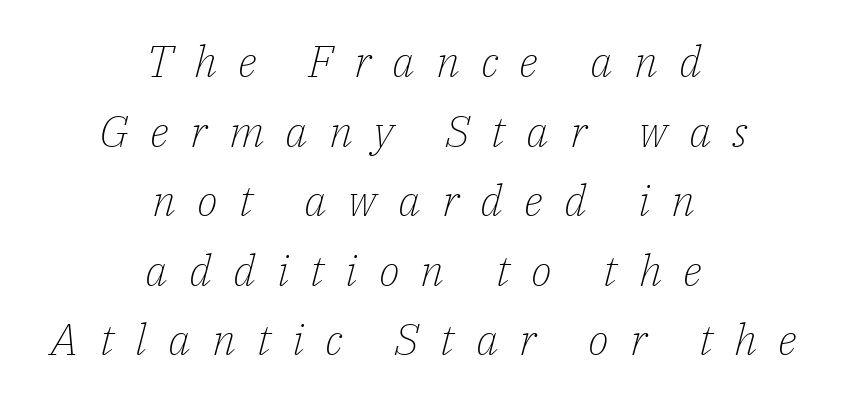
Q: Is the text bold? A: No.
Q: Is the text italic (slanted)? A: Yes, it leans right by about 14 degrees.
Q: Is the typeface a serif or a sans-serif typeface? A: Serif.
Q: Is the text underlined? A: No.
Q: How is the paragraph aligned? A: Centered.
Q: Is the spacing between letters normal or unusually wide? A: Unusually wide.
Q: Is the spacing between lines tight, normal or loose? A: Normal.
Q: Width (condensed, normal, or wide)? A: Normal.
Q: Stroke contrast? A: Low.
Q: x-height? A: Medium.
Q: Monospaced? A: No.
